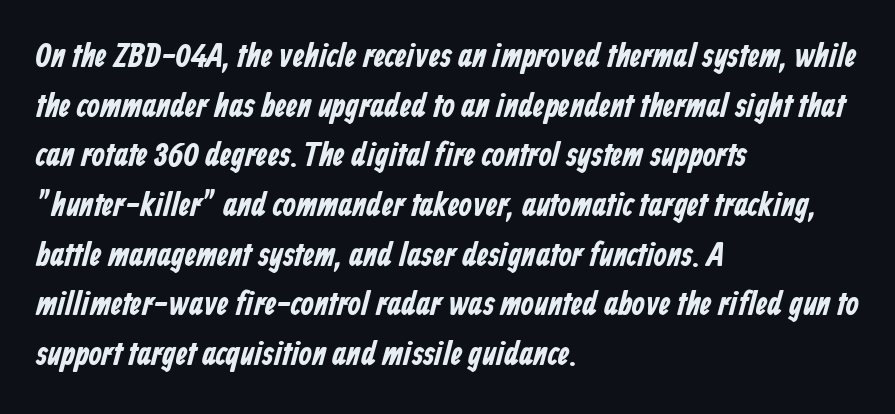
The image shows 34 px bold, condensed sans-serif type; set left-aligned, normal line spacing (1.46x), normal letter spacing, not underlined; low stroke contrast and a medium x-height.
